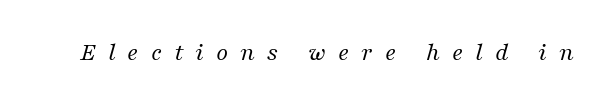
The image shows 26 px text type, italic (leaning right); set unusually wide letter spacing (+0.46 em), not underlined.
